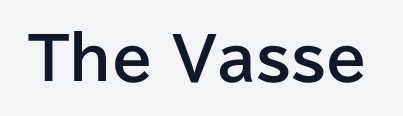
{"serif": "no", "italic": "no", "bold": "yes", "weight": "bold", "width": "normal", "stroke_contrast": "low", "x_height": "medium", "monospaced": "no", "underline": "no", "letter_spacing": "normal", "letter_spacing_em": 0.0, "glyph_px": 59}
